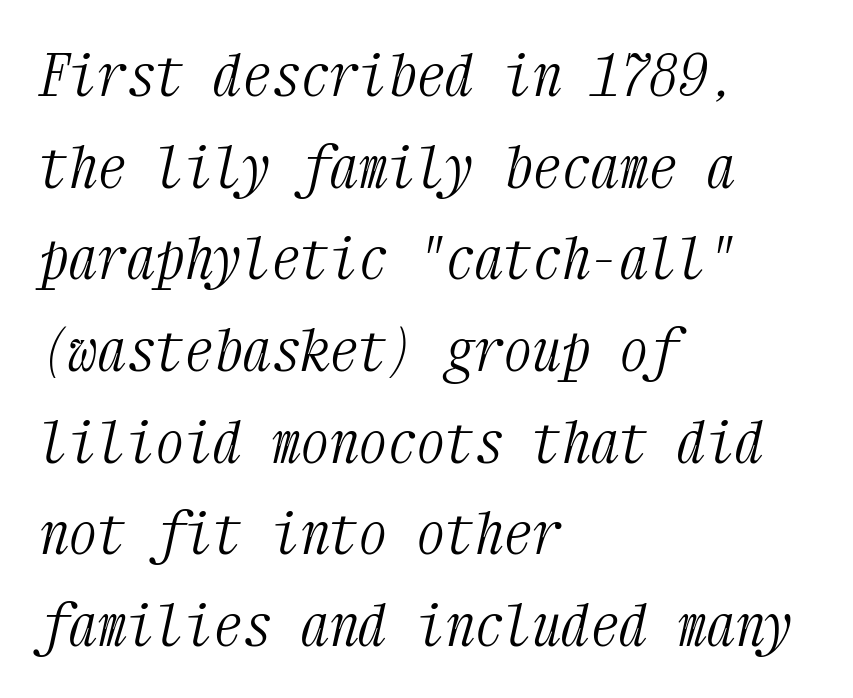
Examine the stroke ends and you'll spot serifs. Just letters on the line, the space beneath them empty. Observe the lean: these are italic letterforms. The rendering uses a moderate line-height, typical for paragraphs. Is this a fixed-width face? Yes — each glyph sits in an identical cell. Where is the straight margin? On the left.
